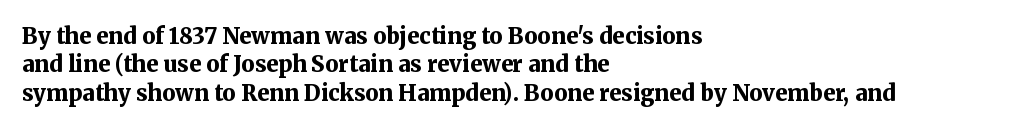
The image shows 22 px bold type, upright; set left-aligned, normal line spacing (1.29x), normal letter spacing, not underlined.
